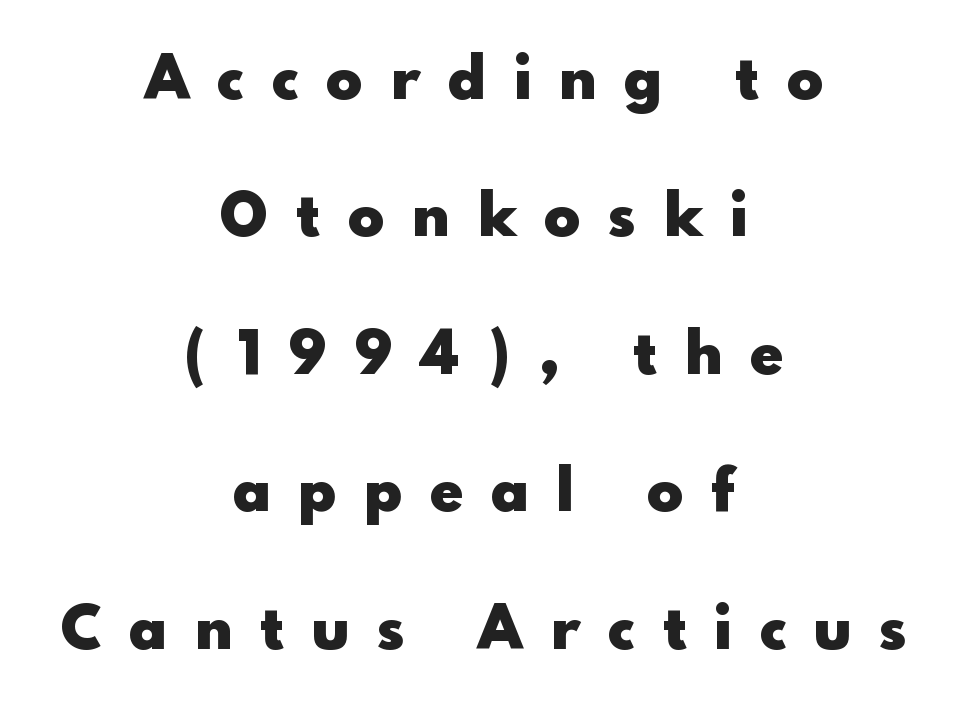
The image shows 60 px heavy sans-serif type, upright; set centered, loose line spacing (2.29x), unusually wide letter spacing (+0.48 em), not underlined; a small x-height.
